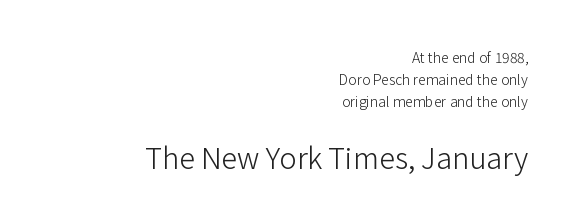
{"serif": "no", "italic": "no", "bold": "no", "weight": "light", "width": "normal", "stroke_contrast": "low", "x_height": "medium", "monospaced": "no", "underline": "no", "align": "right", "line_spacing": "normal", "line_spacing_ratio": 1.56, "letter_spacing": "normal", "letter_spacing_em": 0.0, "larger_block": "second", "size_ratio": 2.07, "glyph_px": 29}
